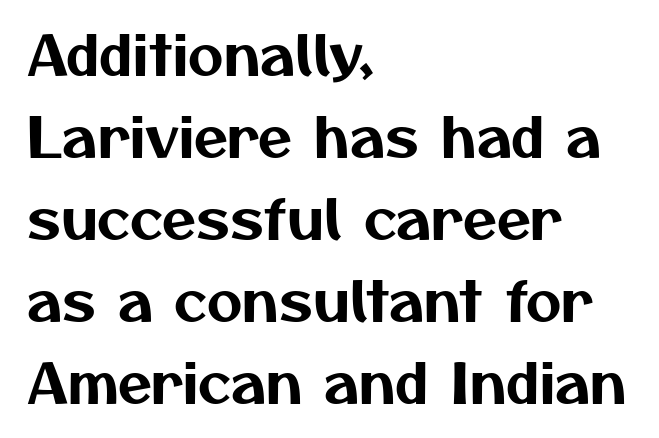
{"serif": "no", "width": "normal", "stroke_contrast": "medium", "x_height": "medium", "monospaced": "no", "underline": "no", "align": "left", "line_spacing": "normal", "line_spacing_ratio": 1.49, "letter_spacing": "normal", "letter_spacing_em": 0.0, "glyph_px": 55}
